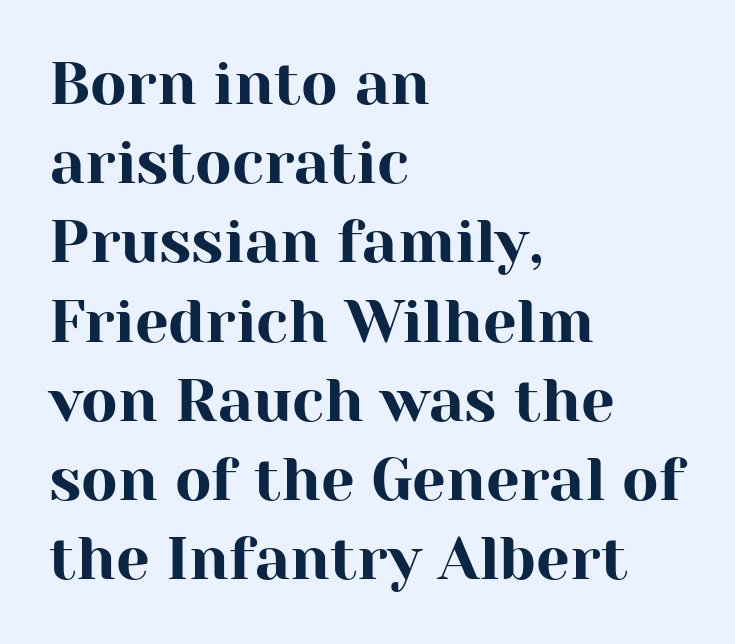
The rendering anchors every line to the left-hand side. The face used here is seriffed, in the tradition of book romans. The face used here is proportionally spaced, like ordinary book or web type. Every character sits straight up, as roman type does.
